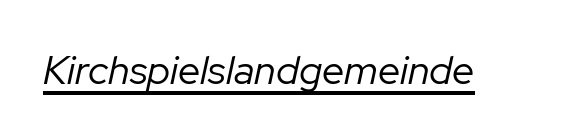
The image shows 40 px regular-weight type, italic (leaning right); set normal letter spacing, underlined; low stroke contrast and a medium x-height.
